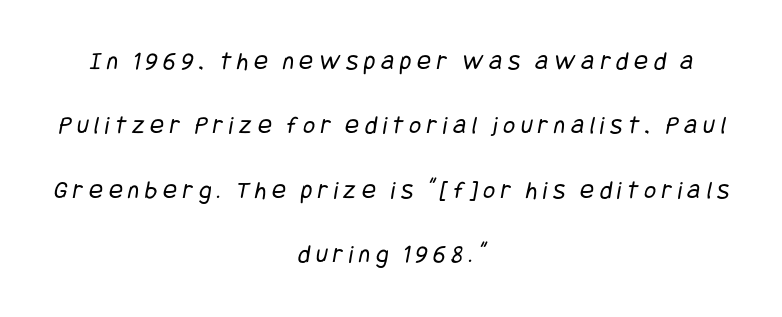
The image shows 26 px text type; set centered, loose line spacing (2.48x), unusually wide letter spacing (+0.22 em), not underlined.
